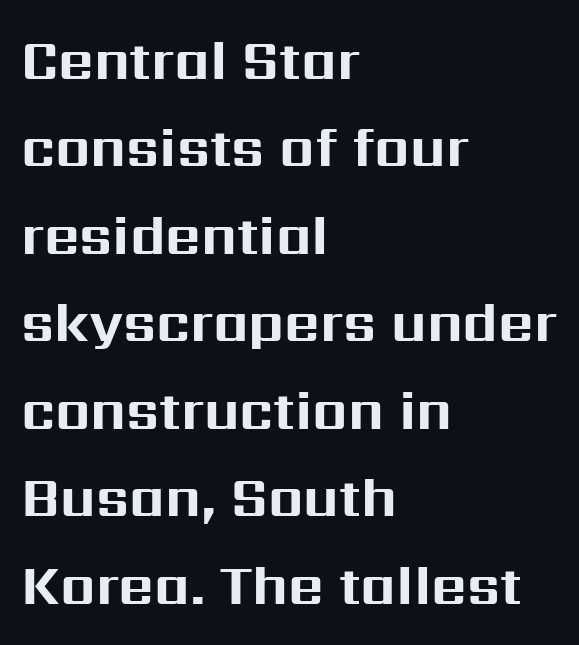
{"serif": "no", "italic": "no", "bold": "yes", "weight": "bold", "width": "normal", "stroke_contrast": "medium", "x_height": "medium", "monospaced": "no", "underline": "no", "align": "left", "line_spacing": "normal", "line_spacing_ratio": 1.59, "letter_spacing": "normal", "letter_spacing_em": 0.0, "glyph_px": 55}
